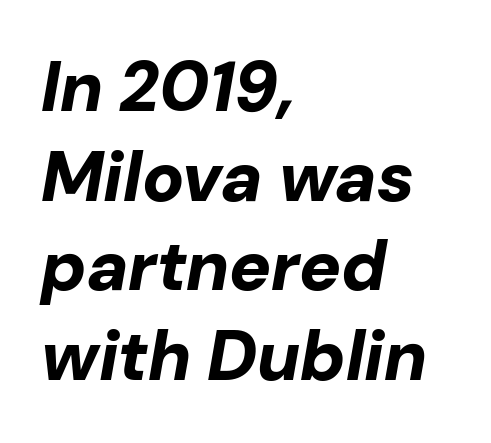
The image shows 70 px bold type, italic (leaning right); set left-aligned, normal line spacing (1.28x), normal letter spacing, not underlined; low stroke contrast and a medium x-height.
